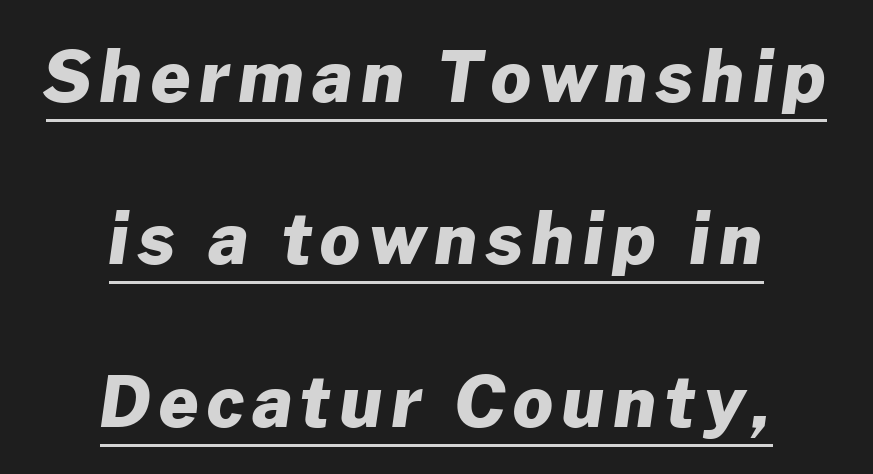
Q: Is the text bold? A: Yes.
Q: Is the typeface a serif or a sans-serif typeface? A: Sans-serif.
Q: Is the text underlined? A: Yes.
Q: How is the paragraph aligned? A: Centered.
Q: Is the spacing between lines tight, normal or loose? A: Loose.
Q: Width (condensed, normal, or wide)? A: Normal.
Q: Stroke contrast? A: Low.
Q: x-height? A: Medium.
Q: Monospaced? A: No.
